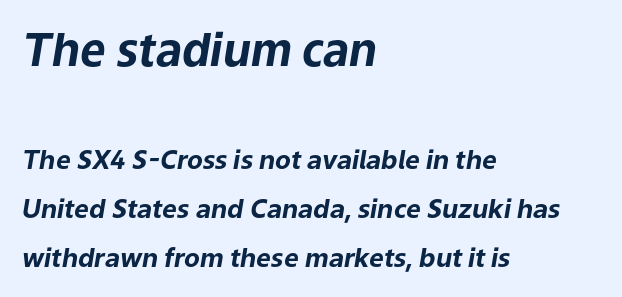
The image shows 45 px bold type, italic (leaning right); set left-aligned, line spacing 1.89x, normal letter spacing, not underlined; the first (top) block is 1.73x larger; low stroke contrast and a medium x-height.
